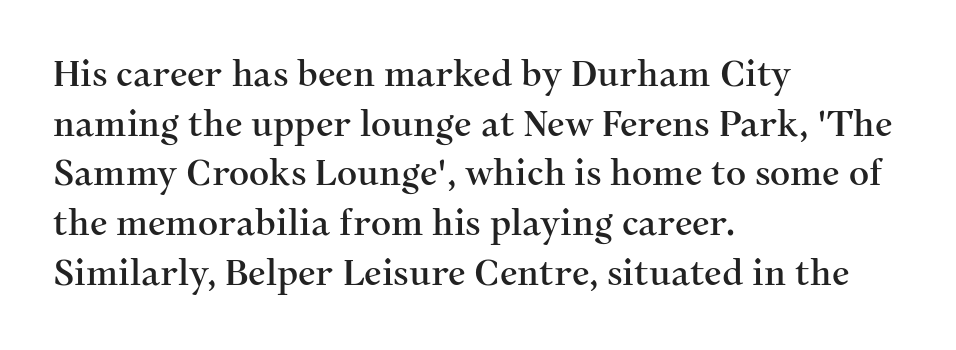
The image shows 35 px serif type, upright; set left-aligned, normal line spacing (1.42x), normal letter spacing, not underlined; medium stroke contrast and a medium x-height.
